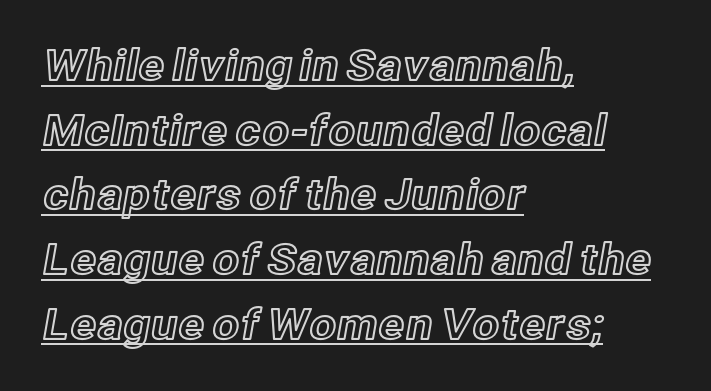
The image shows 42 px text type; set left-aligned, normal line spacing (1.54x), normal letter spacing, underlined; a medium x-height.
